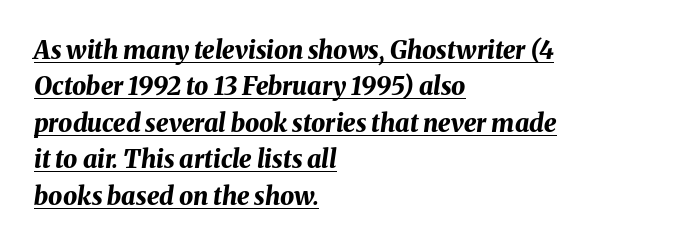
These words are printed bold, with thick strokes throughout. The space between consecutive lines is moderate. Inter-character spacing is left at the font's built-in metrics. There's an unmistakable incline to the writing here. This is underlined copy, the kind a proofreader might mark for attention. Typeset ragged right — the left edge is the straight one.
